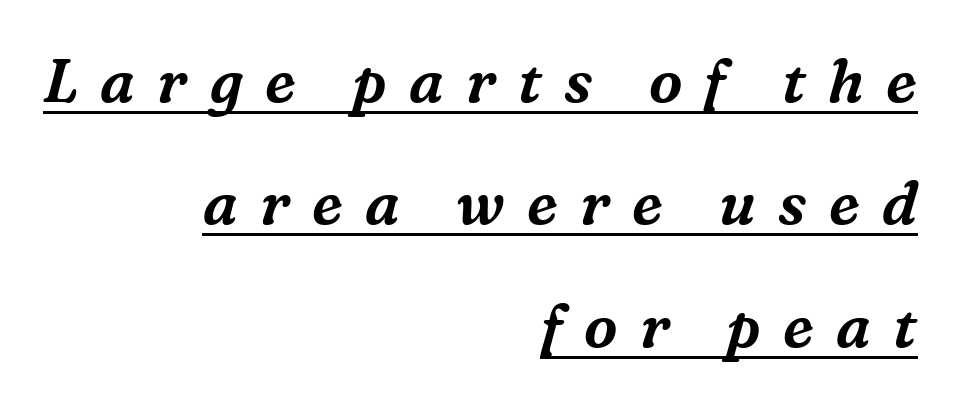
Q: Is the text italic (slanted)? A: Yes, it leans right by about 16 degrees.
Q: Is the typeface a serif or a sans-serif typeface? A: Serif.
Q: Is the text underlined? A: Yes.
Q: How is the paragraph aligned? A: Right-aligned.
Q: Is the spacing between letters normal or unusually wide? A: Unusually wide.
Q: Is the spacing between lines tight, normal or loose? A: Loose.
Q: Width (condensed, normal, or wide)? A: Normal.
Q: Stroke contrast? A: Medium.
Q: x-height? A: Medium.
Q: Monospaced? A: No.
